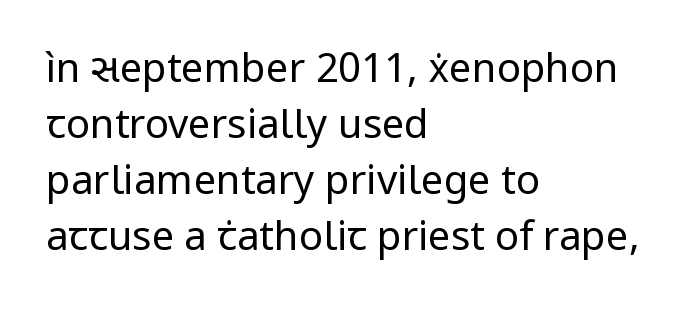
{"serif": "no", "italic": "no", "bold": "no", "weight": "regular", "width": "normal", "stroke_contrast": "low", "x_height": "medium", "monospaced": "no", "underline": "no", "align": "left", "line_spacing": "normal", "line_spacing_ratio": 1.4, "letter_spacing": "normal", "letter_spacing_em": 0.0, "glyph_px": 40}
